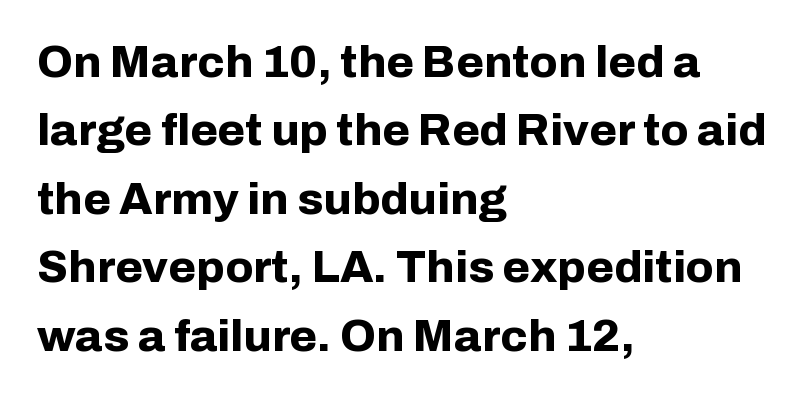
Q: Is the text bold? A: Yes.
Q: Is the text italic (slanted)? A: No, it is upright.
Q: Is the typeface a serif or a sans-serif typeface? A: Sans-serif.
Q: Is the text underlined? A: No.
Q: How is the paragraph aligned? A: Left-aligned.
Q: Is the spacing between letters normal or unusually wide? A: Normal.
Q: Is the spacing between lines tight, normal or loose? A: Normal.
Q: Width (condensed, normal, or wide)? A: Normal.
Q: Stroke contrast? A: Low.
Q: x-height? A: Medium.
Q: Monospaced? A: No.
